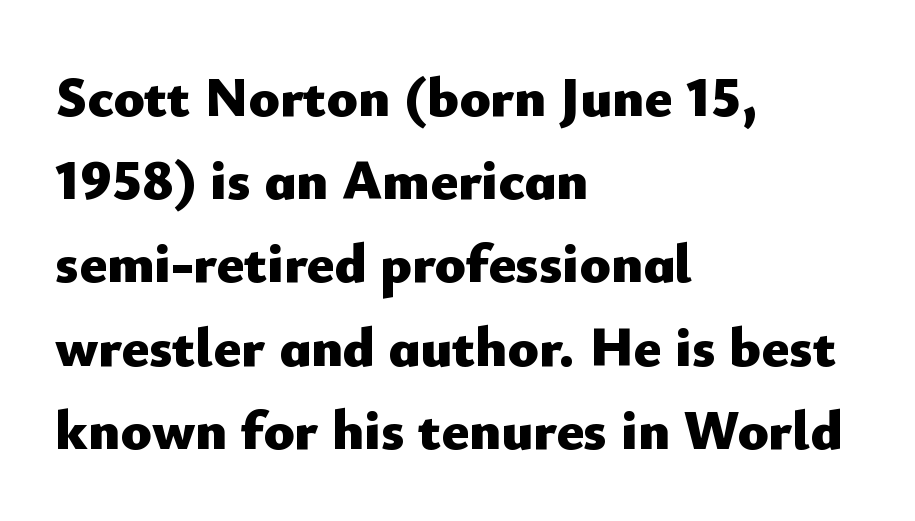
The image shows 57 px heavy sans-serif type, upright; set left-aligned, normal line spacing (1.46x), normal letter spacing, not underlined; low stroke contrast and a small x-height.
